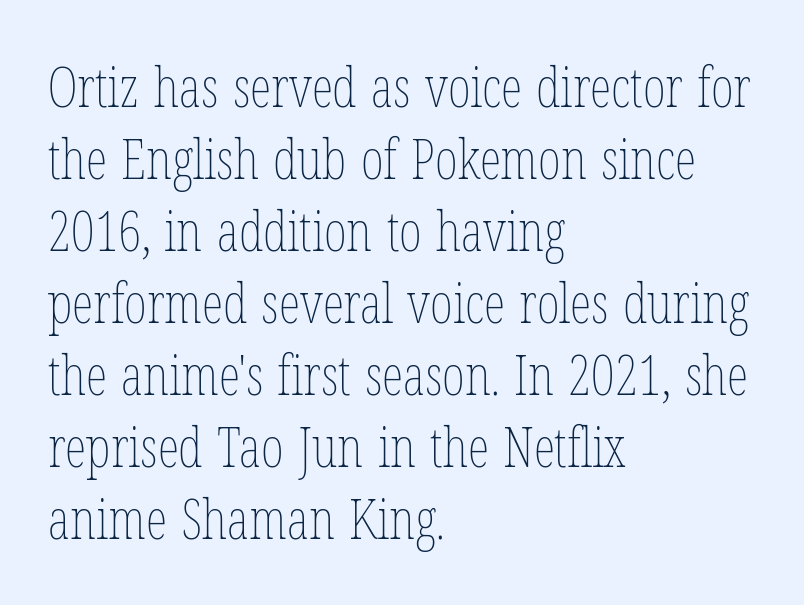
{"italic": "no", "bold": "no", "weight": "thin", "width": "condensed", "stroke_contrast": "low", "x_height": "medium", "monospaced": "no", "underline": "no", "align": "left", "line_spacing": "normal", "line_spacing_ratio": 1.31, "letter_spacing": "normal", "letter_spacing_em": 0.0, "glyph_px": 55}
